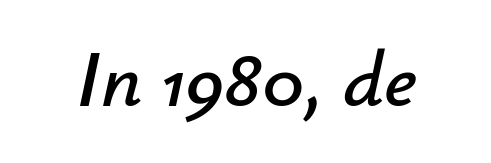
{"italic": "yes", "lean": "right", "slant_degrees": 12, "width": "normal", "stroke_contrast": "low", "x_height": "small", "monospaced": "no", "underline": "no", "letter_spacing": "normal", "letter_spacing_em": 0.0, "glyph_px": 79}
